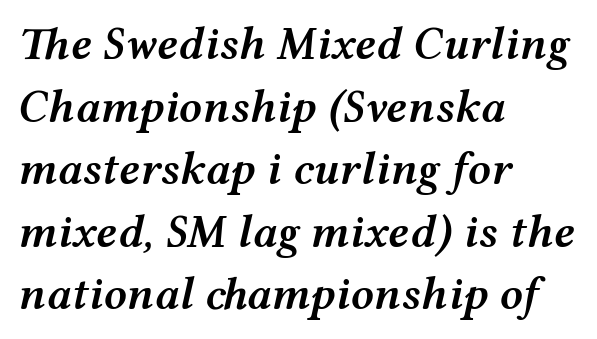
Q: Is the text bold? A: Semi-bold.
Q: Is the text italic (slanted)? A: Yes, it leans right by about 12 degrees.
Q: Is the text underlined? A: No.
Q: How is the paragraph aligned? A: Left-aligned.
Q: Is the spacing between letters normal or unusually wide? A: Normal.
Q: Is the spacing between lines tight, normal or loose? A: Normal.
Q: Width (condensed, normal, or wide)? A: Wide.
Q: Stroke contrast? A: Medium.
Q: x-height? A: Medium.
Q: Monospaced? A: No.
